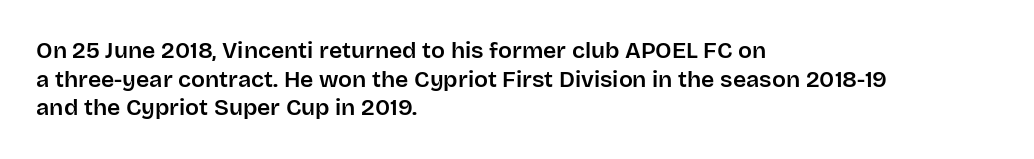
Q: Is the text italic (slanted)? A: No, it is upright.
Q: Is the text underlined? A: No.
Q: How is the paragraph aligned? A: Left-aligned.
Q: Is the spacing between letters normal or unusually wide? A: Normal.
